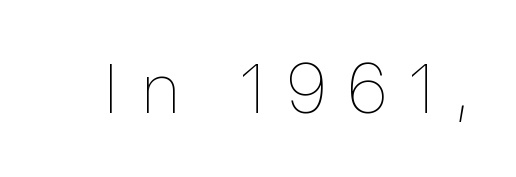
The image shows 69 px thin type, upright; set unusually wide letter spacing (+0.3 em), not underlined; low stroke contrast and a medium x-height.
